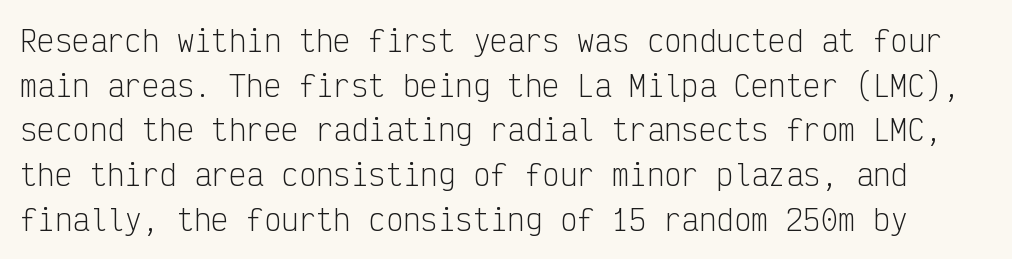
The image shows 29 px light, condensed sans-serif type, upright, monospaced; set normal line spacing (1.54x), normal letter spacing, not underlined; low stroke contrast and a medium x-height.
